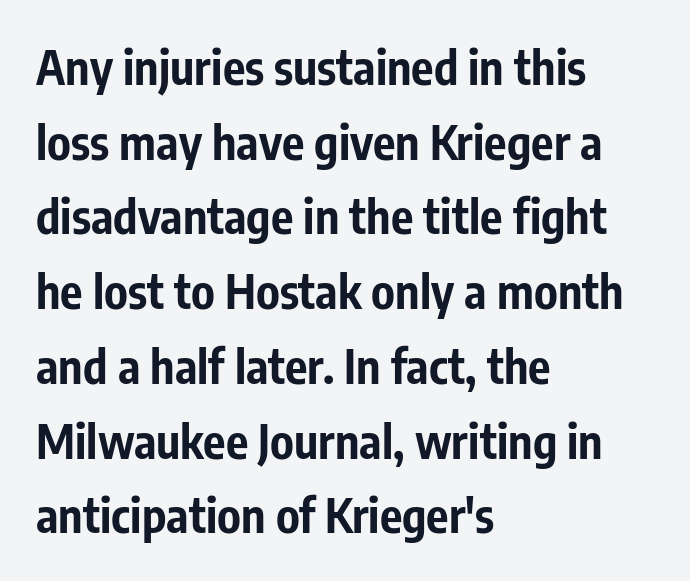
Letters rest on an invisible, unmarked baseline. The letterforms sit shoulder to shoulder at normal distance. As a designer I'd log this as weight 700, bold. Where is the straight margin? On the left.
